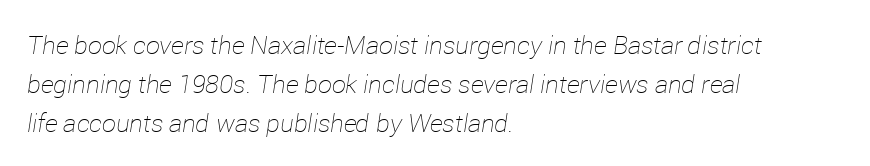
Q: Is the text bold? A: No.
Q: Is the text italic (slanted)? A: Yes, it leans right by about 12 degrees.
Q: Is the text underlined? A: No.
Q: How is the paragraph aligned? A: Left-aligned.
Q: Is the spacing between letters normal or unusually wide? A: Normal.
Q: Is the spacing between lines tight, normal or loose? A: Normal.
